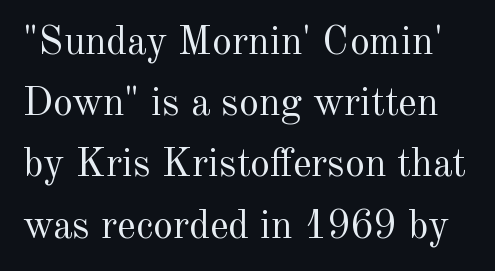
The image shows 40 px regular-weight serif type, upright; set normal line spacing (1.53x), normal letter spacing, not underlined; a small x-height.
